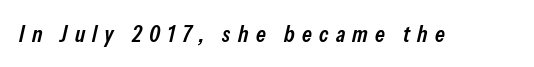
{"italic": "yes", "lean": "right", "slant_degrees": 13, "bold": "semi", "underline": "no", "letter_spacing": "wide", "letter_spacing_em": 0.32, "glyph_px": 23}
